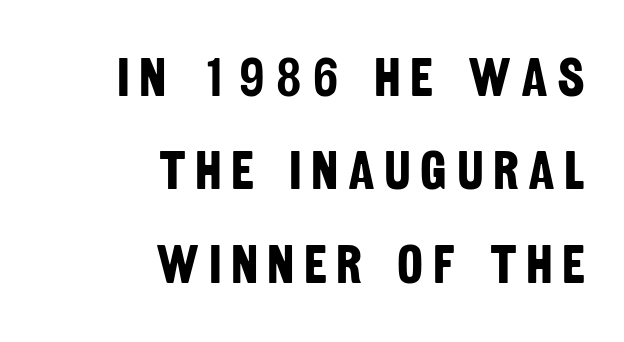
The image shows 55 px bold, condensed sans-serif type; set right-aligned, normal line spacing (1.7x), not underlined; low stroke contrast and a large x-height.
